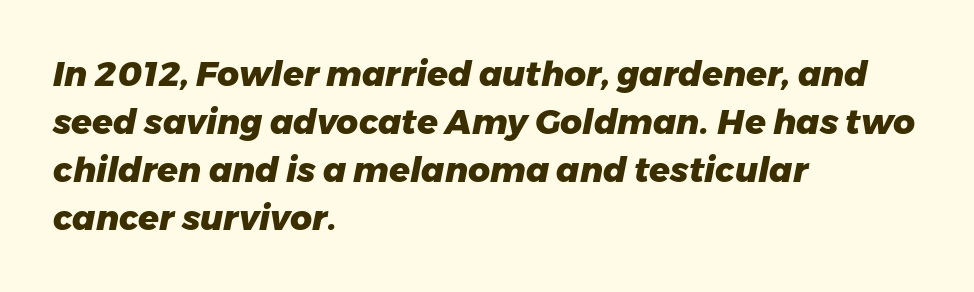
The ragged edge is on the right, which tells us the setting is flush left. The rendering uses natural spacing where letterforms have individual widths. Rows of type keep a routine distance in the vertical direction. Italic: yes, the glyphs are oblique. The type is set solid horizontally, with unmodified tracking. Type without underlining.
